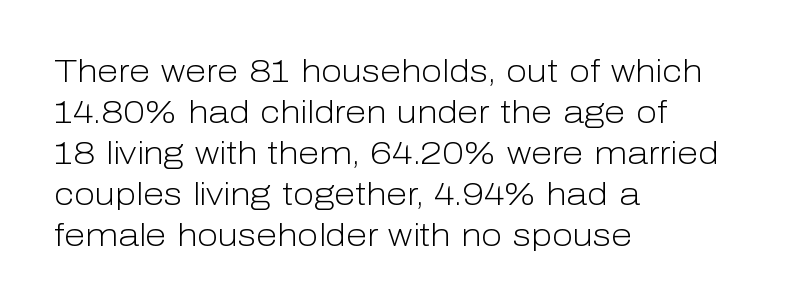
Q: Is the text bold? A: No.
Q: Is the text italic (slanted)? A: No, it is upright.
Q: Is the typeface a serif or a sans-serif typeface? A: Sans-serif.
Q: Is the text underlined? A: No.
Q: How is the paragraph aligned? A: Left-aligned.
Q: Is the spacing between letters normal or unusually wide? A: Normal.
Q: Is the spacing between lines tight, normal or loose? A: Normal.
Q: Width (condensed, normal, or wide)? A: Normal.
Q: Stroke contrast? A: Low.
Q: x-height? A: Medium.
Q: Monospaced? A: No.
